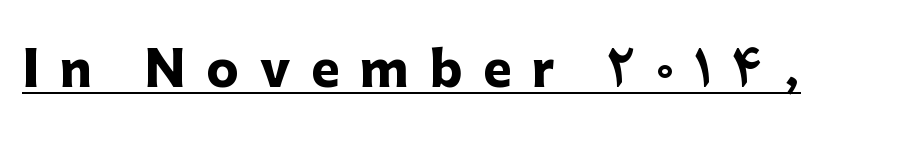
The sample's only ornament is a line tracing under the words. Set as a true bold cut, around the 700 mark. Substantial extra tracking has been applied to these lines. The lettering holds an erect, upright posture throughout.
